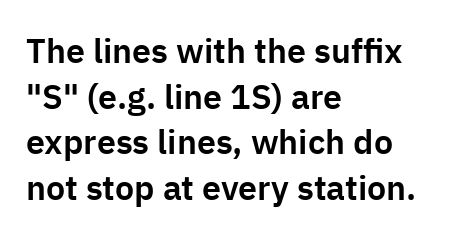
The image shows 34 px sans-serif type, upright; set left-aligned, normal line spacing (1.34x), normal letter spacing, not underlined; low stroke contrast and a medium x-height.
